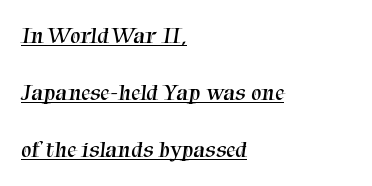
Is the stroke heavy? The answer is a plain regular-or-lighter. Letter spacing: default. This block would shrink considerably if given ordinary leading; it's expanded now. The glyphs are accompanied by a horizontal stroke just below them. Line beginnings align vertically; line endings do not.
